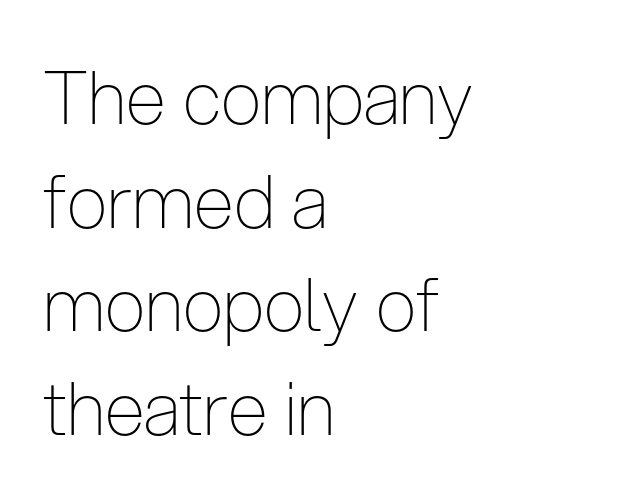
Quick note: not italic, upright. Underlining? Definitely not there. The rendering anchors every line to the left-hand side. Compared with typical body copy, the letter spacing here is the same.
